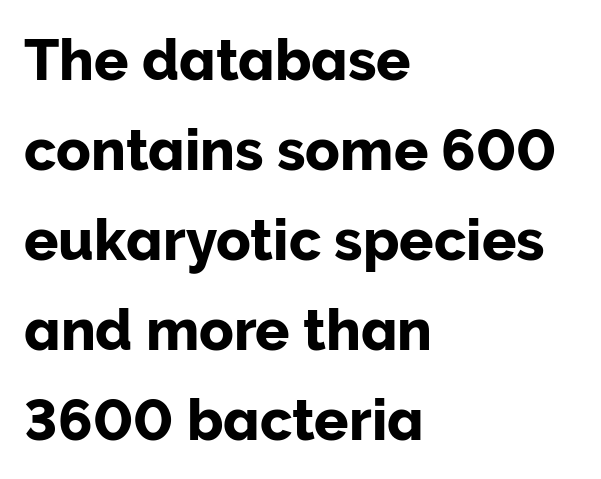
The leading is moderate, giving the passage an even texture. Each letter's strokes conclude bluntly, with no projecting serifs. Check the space under the baseline: it is left empty. Notice how the stems are strictly vertical — no italics here. Alignment: flush left. This sample has the flowing, uneven cadence of proportional lettering.
